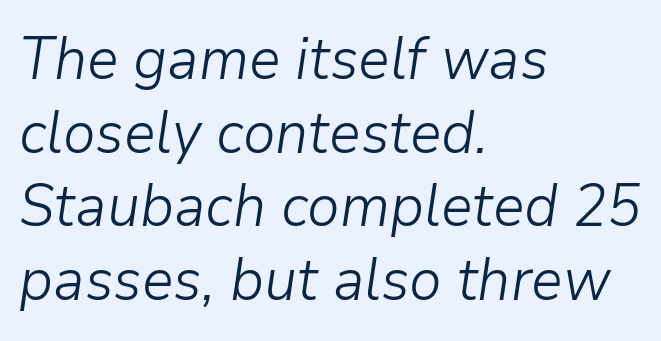
Q: Is the text bold? A: No.
Q: Is the text italic (slanted)? A: Yes, it leans right by about 9 degrees.
Q: Is the text underlined? A: No.
Q: How is the paragraph aligned? A: Left-aligned.
Q: Is the spacing between letters normal or unusually wide? A: Normal.
Q: Is the spacing between lines tight, normal or loose? A: Normal.
Q: Width (condensed, normal, or wide)? A: Normal.
Q: Stroke contrast? A: Low.
Q: x-height? A: Medium.
Q: Monospaced? A: No.
